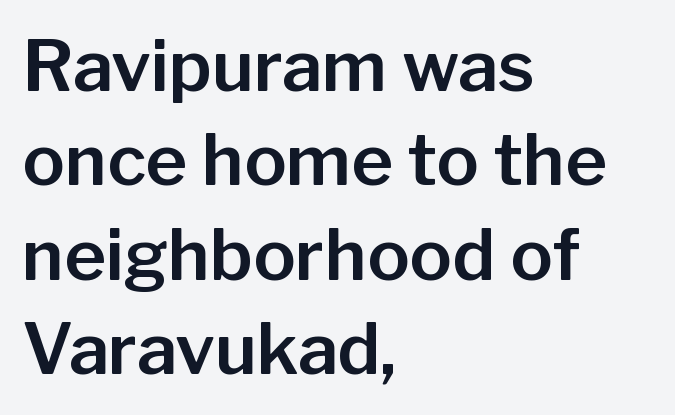
The image shows 71 px sans-serif type, upright; set left-aligned, normal line spacing (1.33x), normal letter spacing, not underlined; low stroke contrast and a medium x-height.
